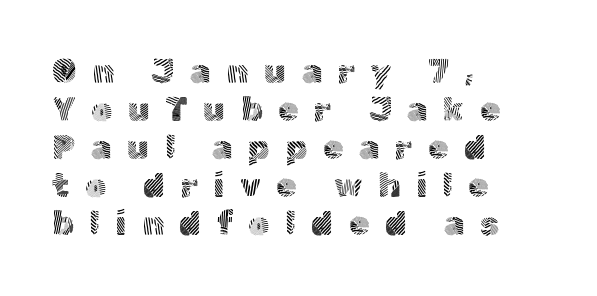
Q: Is the text bold? A: No.
Q: Is the text italic (slanted)? A: No, it is upright.
Q: Is the typeface a serif or a sans-serif typeface? A: Sans-serif.
Q: Is the text underlined? A: No.
Q: How is the paragraph aligned? A: Left-aligned.
Q: Is the spacing between letters normal or unusually wide? A: Unusually wide.
Q: Is the spacing between lines tight, normal or loose? A: Tight.
Q: Width (condensed, normal, or wide)? A: Normal.
Q: x-height? A: Medium.
Q: Monospaced? A: No.
